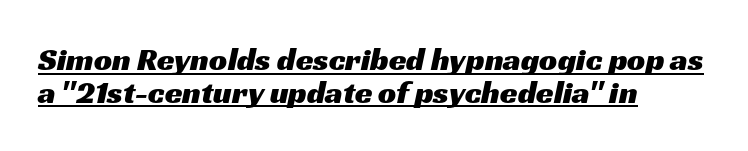
Q: Is the typeface a serif or a sans-serif typeface? A: Sans-serif.
Q: Is the text underlined? A: Yes.
Q: How is the paragraph aligned? A: Left-aligned.
Q: Is the spacing between letters normal or unusually wide? A: Normal.
Q: Is the spacing between lines tight, normal or loose? A: Tight.
Q: Width (condensed, normal, or wide)? A: Wide.
Q: Stroke contrast? A: Medium.
Q: x-height? A: Medium.
Q: Monospaced? A: No.
